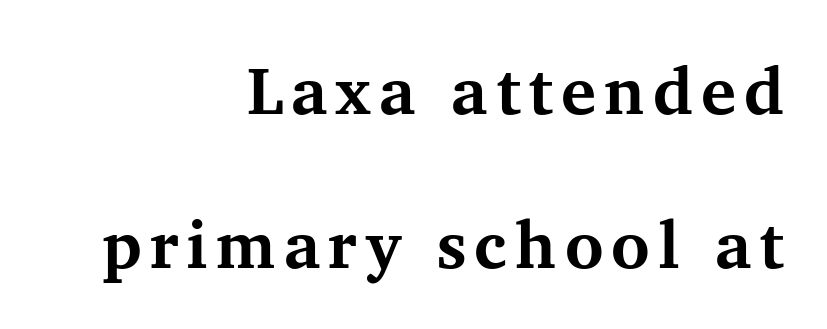
The image shows 66 px bold serif type, upright; set right-aligned, loose line spacing (2.34x), not underlined; medium stroke contrast and a medium x-height.
